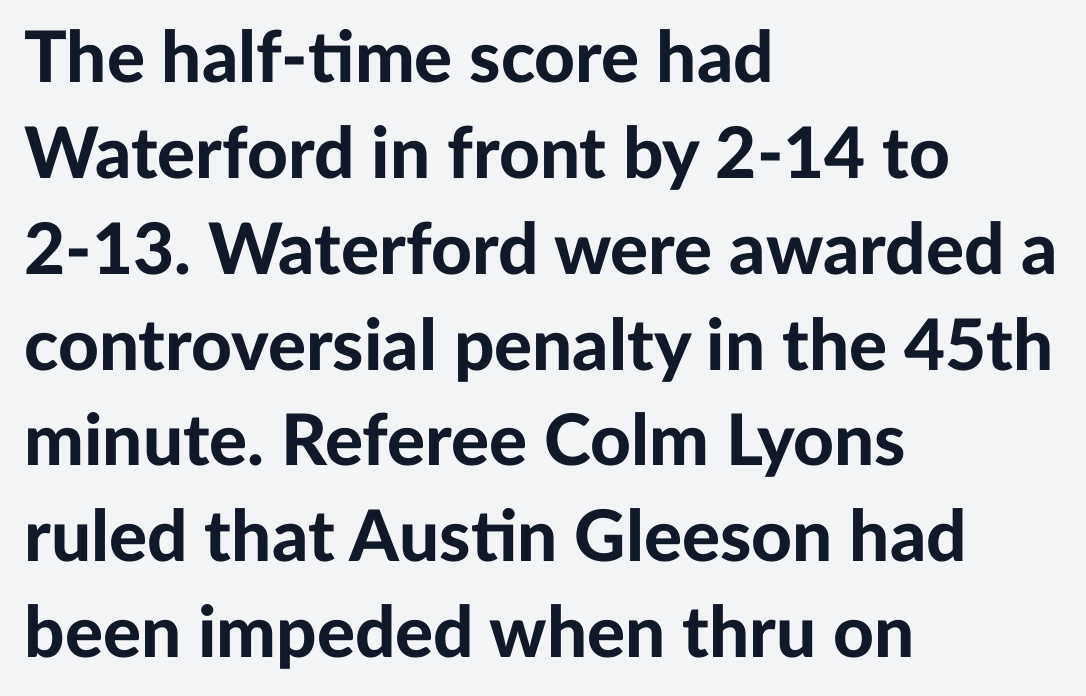
The image shows 71 px bold sans-serif type, upright; set left-aligned, normal line spacing (1.35x), normal letter spacing, not underlined; low stroke contrast and a medium x-height.
